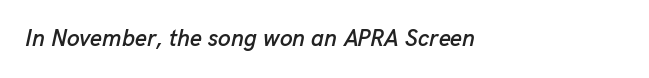
The image shows 23 px text type, italic (leaning right); set normal letter spacing, not underlined.
